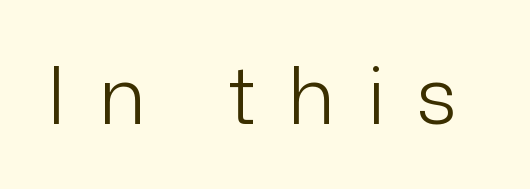
Q: Is the text bold? A: No.
Q: Is the text italic (slanted)? A: No, it is upright.
Q: Is the typeface a serif or a sans-serif typeface? A: Sans-serif.
Q: Is the text underlined? A: No.
Q: Is the spacing between letters normal or unusually wide? A: Unusually wide.
Q: Width (condensed, normal, or wide)? A: Normal.
Q: Stroke contrast? A: Low.
Q: x-height? A: Medium.
Q: Monospaced? A: No.
